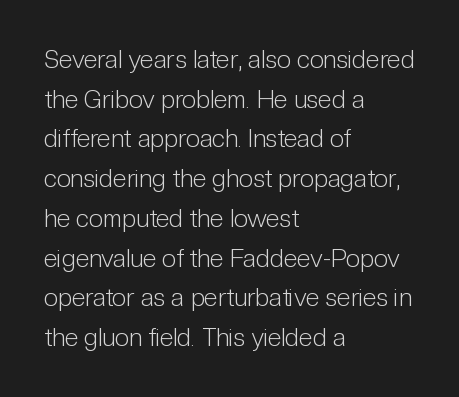
The image shows 25 px text type, upright; set left-aligned, normal line spacing (1.59x), normal letter spacing, not underlined.
